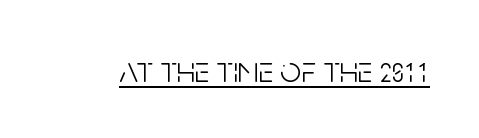
Note the varied advance widths — an 'i' is clearly narrower than an 'm'. Stems and bowls with no extra thickness — not bold. Emphasis is given by a line drawn under the lettering. Classification — sans serif. Look at the tracking — it's just the regular setting, nothing added. The letters stand straight up with perfectly vertical stems.
